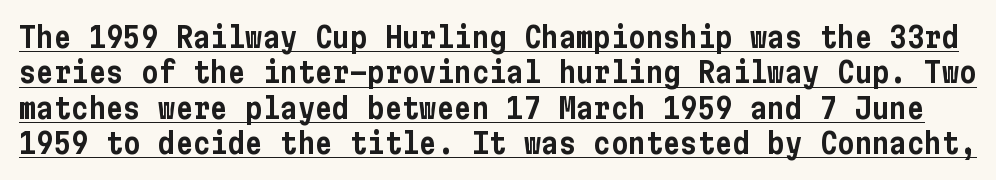
{"serif": "no", "italic": "no", "width": "condensed", "stroke_contrast": "low", "x_height": "medium", "underline": "yes", "line_spacing_ratio": 1.22, "letter_spacing": "normal", "letter_spacing_em": 0.0, "glyph_px": 29}
